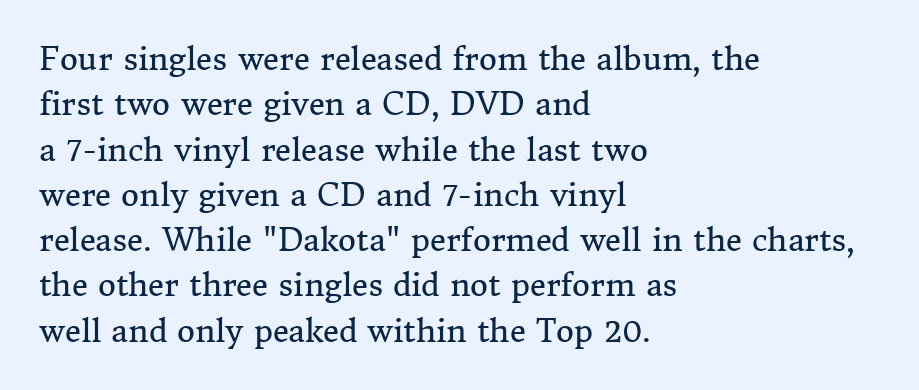
Q: Is the text bold? A: No.
Q: Is the text italic (slanted)? A: No, it is upright.
Q: Is the typeface a serif or a sans-serif typeface? A: Serif.
Q: Is the text underlined? A: No.
Q: How is the paragraph aligned? A: Left-aligned.
Q: Is the spacing between letters normal or unusually wide? A: Normal.
Q: Is the spacing between lines tight, normal or loose? A: Normal.
Q: Width (condensed, normal, or wide)? A: Normal.
Q: Stroke contrast? A: Medium.
Q: x-height? A: Medium.
Q: Monospaced? A: No.
